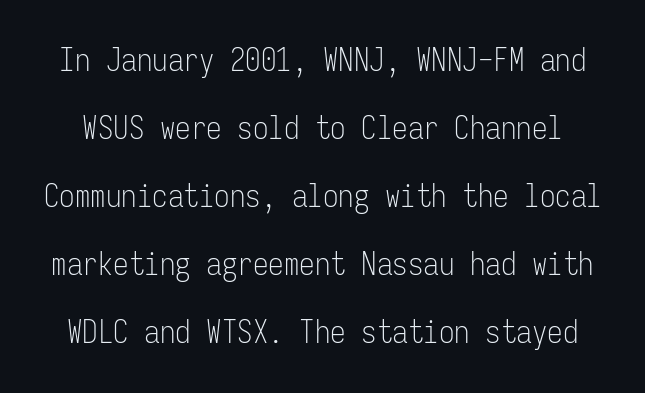
Does extra space separate the letters? No, they use regular spacing. The foot of each line stays bare and open. This rendering employs a face without finishing strokes, i.e., a sans-serif. Characters remain perfectly vertical along every line.
